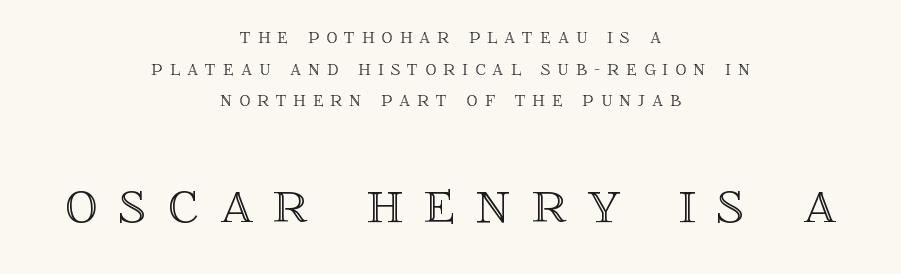
{"italic": "no", "width": "normal", "x_height": "large", "monospaced": "no", "underline": "no", "align": "center", "line_spacing": "normal", "line_spacing_ratio": 1.44, "letter_spacing": "wide", "letter_spacing_em": 0.32, "larger_block": "second", "size_ratio": 2.95, "glyph_px": 65}
